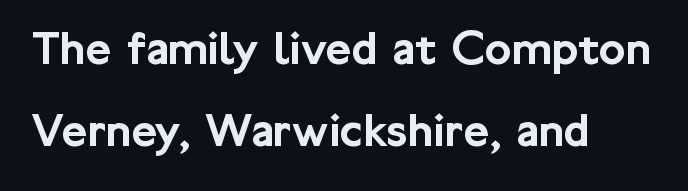
The rendering uses natural spacing where letterforms have individual widths. Are there feet on the stems? There aren't — it's a sans. Just letters on the line, the space beneath them empty. Designer's note — italics off, roman on. The tracking reads as untouched default to a designer's eye. Typeset ragged right — the left edge is the straight one.
